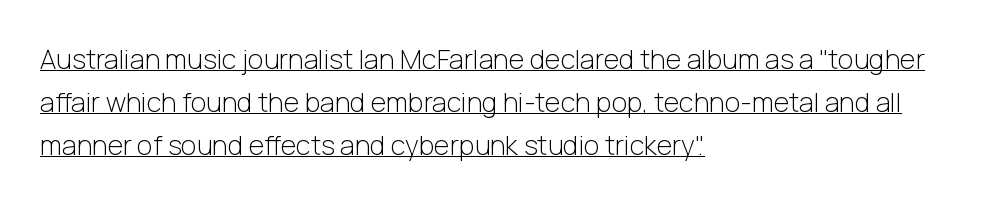
The image shows 27 px text type, upright; set left-aligned, normal line spacing (1.59x), normal letter spacing, underlined.
